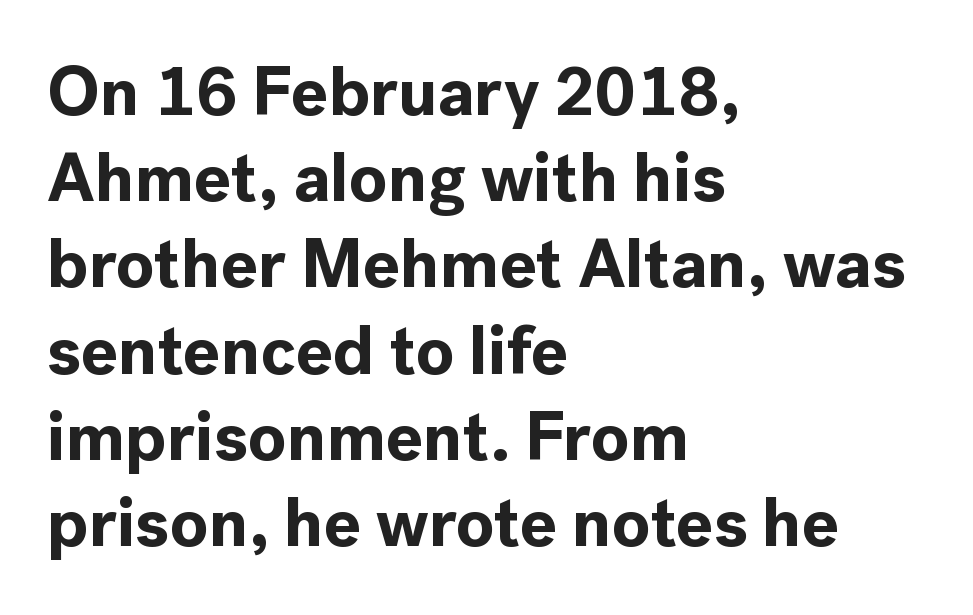
The image shows 69 px bold sans-serif type, upright; set left-aligned, normal line spacing (1.25x), normal letter spacing, not underlined; a medium x-height.
